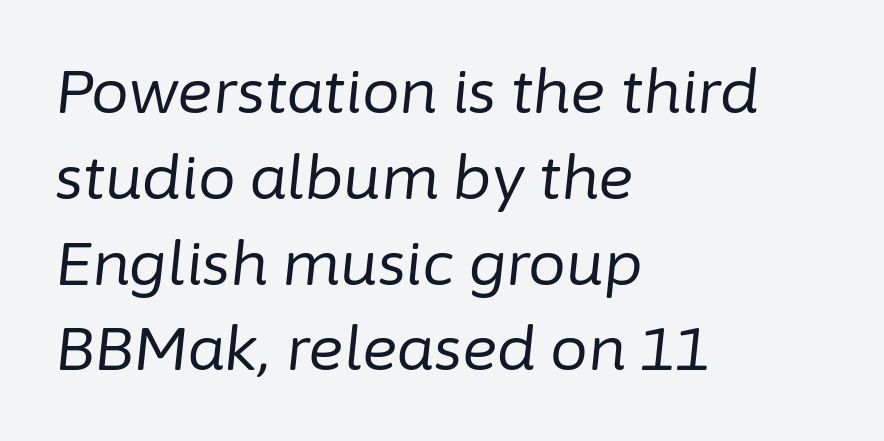
Baseline-to-baseline distance is the conventional proportion of letter height. Tracking value appears to be zero — textbook default spacing. The zone under the glyphs is completely vacant. Slanted lettering throughout.
